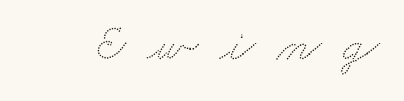
{"width": "wide", "stroke_contrast": "low", "x_height": "small", "monospaced": "no", "underline": "no", "letter_spacing": "wide", "letter_spacing_em": 0.41, "glyph_px": 52}
